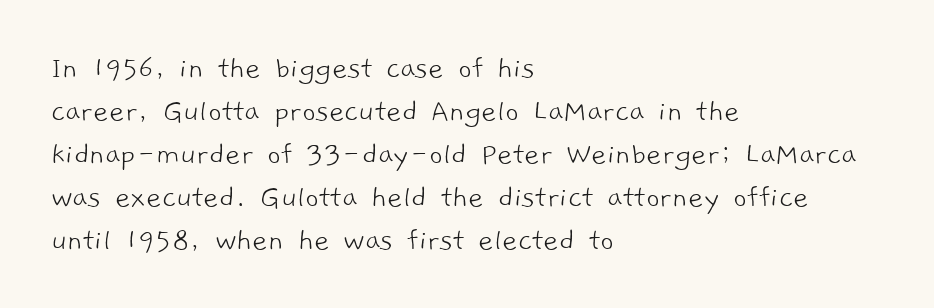
{"serif": "no", "bold": "no", "weight": "light", "width": "normal", "stroke_contrast": "low", "x_height": "medium", "monospaced": "no", "underline": "no", "align": "left", "line_spacing": "normal", "line_spacing_ratio": 1.3, "letter_spacing": "normal", "letter_spacing_em": 0.0, "glyph_px": 33}
